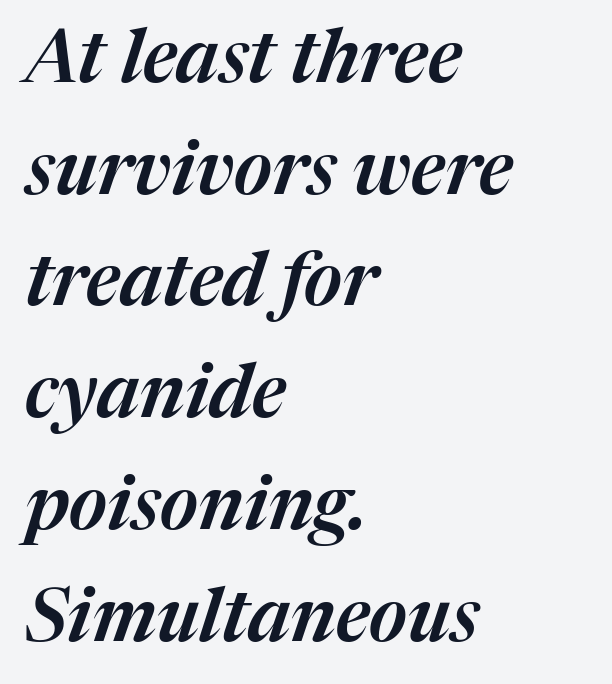
Q: Is the text italic (slanted)? A: Yes, it leans right by about 17 degrees.
Q: Is the text underlined? A: No.
Q: How is the paragraph aligned? A: Left-aligned.
Q: Is the spacing between letters normal or unusually wide? A: Normal.
Q: Is the spacing between lines tight, normal or loose? A: Normal.
Q: Width (condensed, normal, or wide)? A: Normal.
Q: Stroke contrast? A: Medium.
Q: x-height? A: Medium.
Q: Monospaced? A: No.
